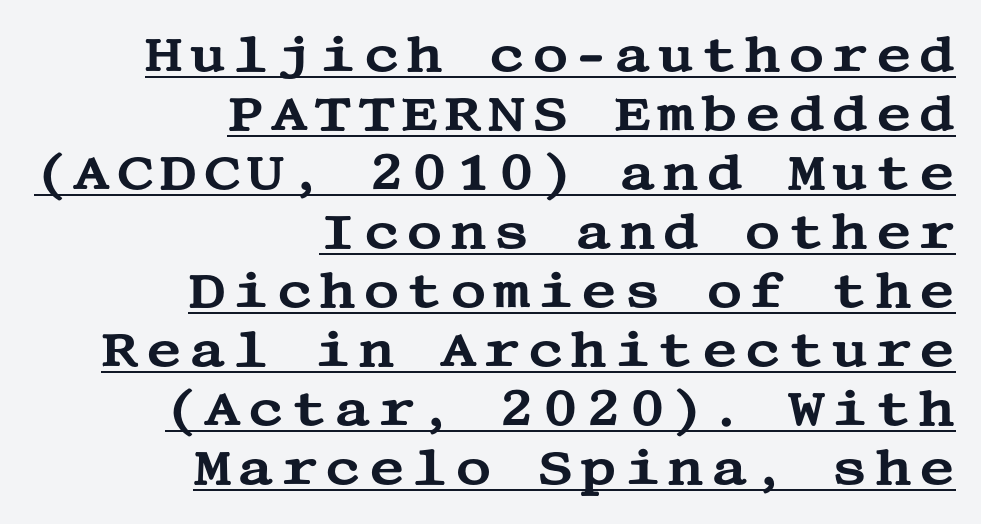
Looks like someone drew a line under every word here. A serif font was chosen for this passage. The lines in this sample share a right terminus and differ only in where they begin. In terms of posture, this sample is upright.
